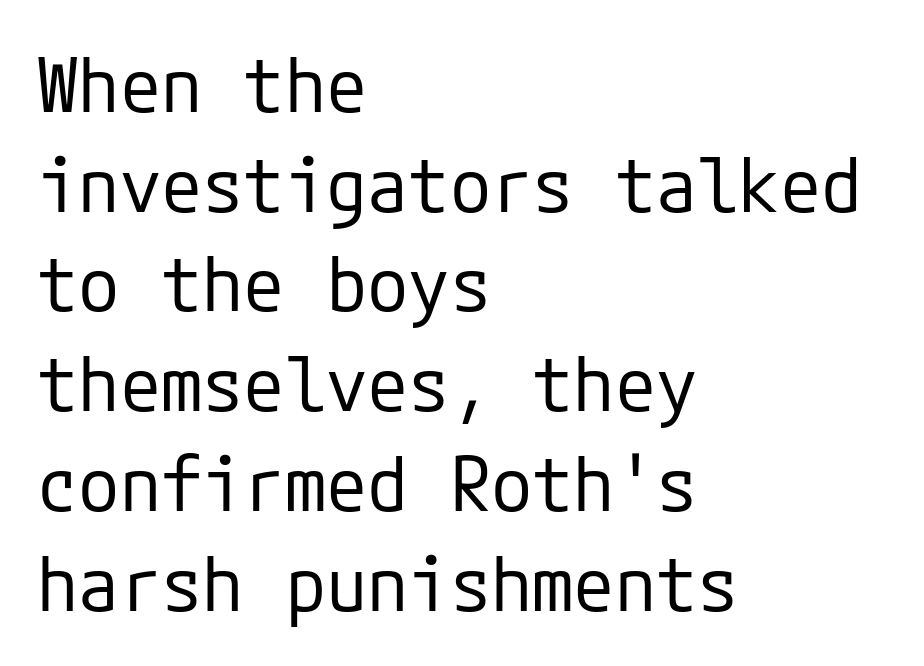
Q: Is the text bold? A: No.
Q: Is the text italic (slanted)? A: No, it is upright.
Q: Is the typeface a serif or a sans-serif typeface? A: Sans-serif.
Q: Is the text underlined? A: No.
Q: How is the paragraph aligned? A: Left-aligned.
Q: Is the spacing between letters normal or unusually wide? A: Normal.
Q: Is the spacing between lines tight, normal or loose? A: Normal.
Q: Width (condensed, normal, or wide)? A: Normal.
Q: Stroke contrast? A: Low.
Q: x-height? A: Medium.
